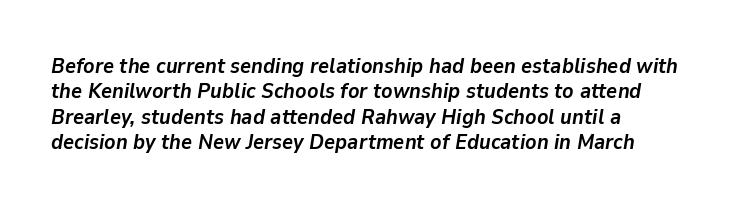
The image shows 21 px bold type, italic (leaning right); set left-aligned, line spacing 1.21x, normal letter spacing, not underlined.
